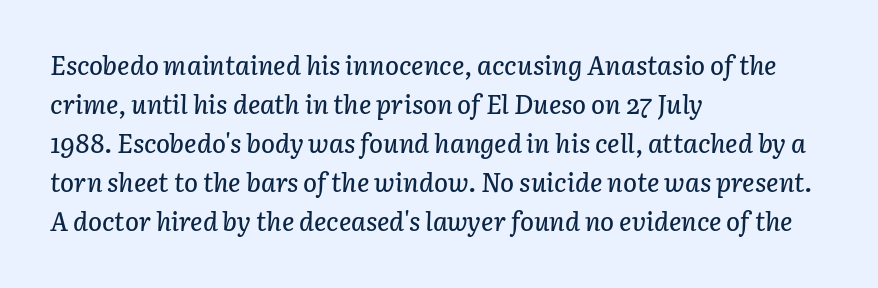
{"italic": "yes", "lean": "right", "slant_degrees": 3, "underline": "no", "align": "left", "line_spacing": "normal", "line_spacing_ratio": 1.5, "letter_spacing": "normal", "letter_spacing_em": 0.0, "glyph_px": 26}
